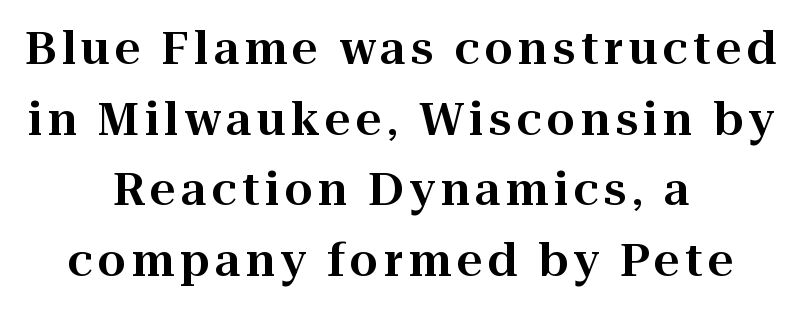
{"serif": "yes", "italic": "no", "width": "normal", "stroke_contrast": "high", "x_height": "medium", "monospaced": "no", "underline": "no", "align": "center", "line_spacing": "normal", "line_spacing_ratio": 1.57, "glyph_px": 45}
